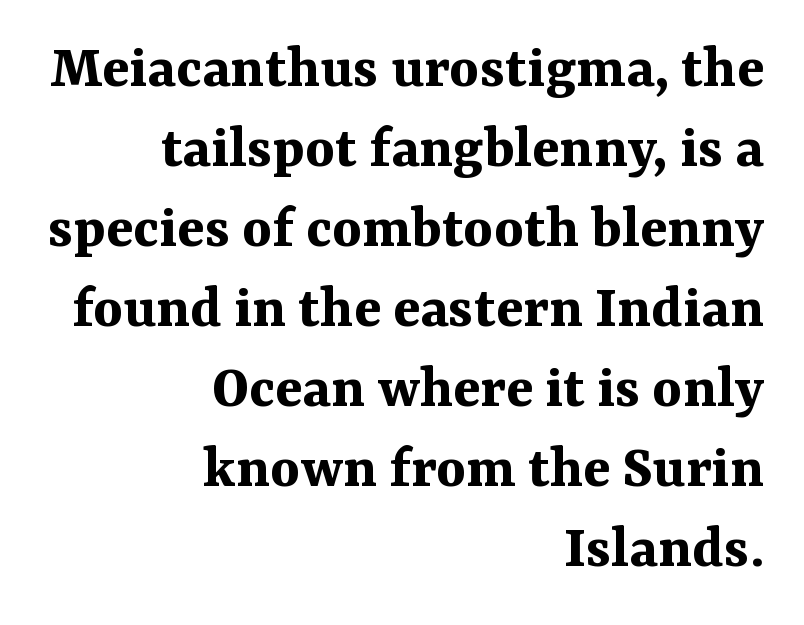
Q: Is the text bold? A: Yes.
Q: Is the text italic (slanted)? A: No, it is upright.
Q: Is the typeface a serif or a sans-serif typeface? A: Serif.
Q: Is the text underlined? A: No.
Q: How is the paragraph aligned? A: Right-aligned.
Q: Is the spacing between letters normal or unusually wide? A: Normal.
Q: Is the spacing between lines tight, normal or loose? A: Normal.
Q: Width (condensed, normal, or wide)? A: Normal.
Q: Stroke contrast? A: Medium.
Q: x-height? A: Medium.
Q: Monospaced? A: No.
